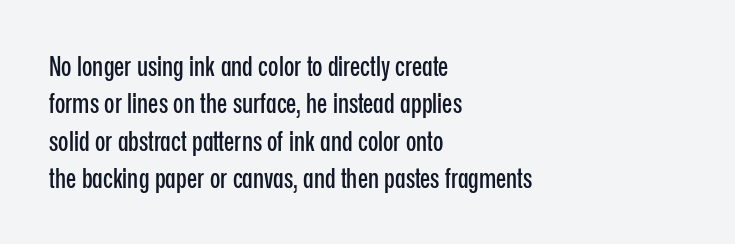
The image shows 27 px text type, upright; set left-aligned, normal line spacing (1.38x), normal letter spacing, not underlined.
